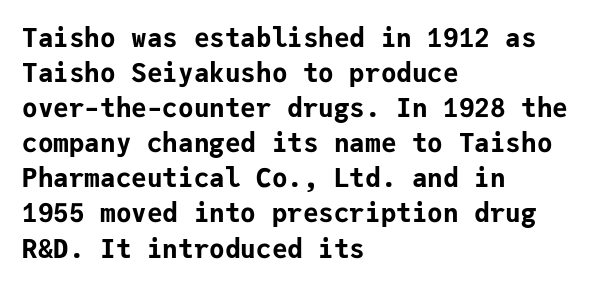
Spacing between characters is what you'd get straight out of the box. If you drew a line through each stem, it would be perfectly vertical. Which margin do the lines hug? The left one — the right edge is uneven. Leading: standard. Is the type bold? Yes — the strokes are clearly thick and heavy.
